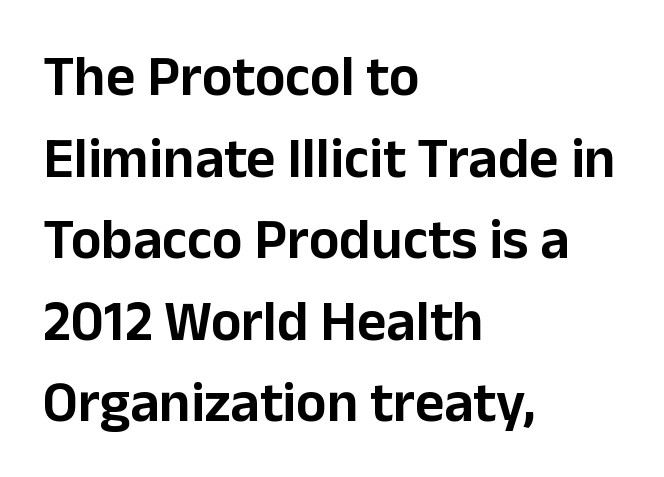
Q: Is the text italic (slanted)? A: No, it is upright.
Q: Is the typeface a serif or a sans-serif typeface? A: Sans-serif.
Q: Is the text underlined? A: No.
Q: How is the paragraph aligned? A: Left-aligned.
Q: Is the spacing between letters normal or unusually wide? A: Normal.
Q: Is the spacing between lines tight, normal or loose? A: Normal.
Q: Width (condensed, normal, or wide)? A: Normal.
Q: Stroke contrast? A: Low.
Q: x-height? A: Medium.
Q: Monospaced? A: No.
